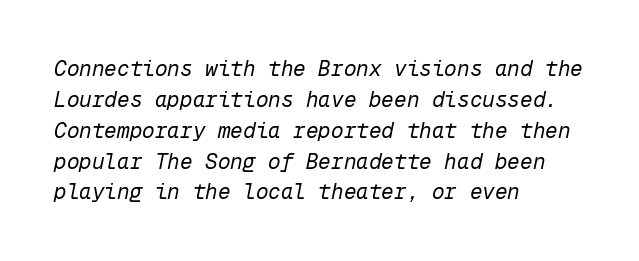
{"italic": "yes", "lean": "right", "slant_degrees": 12, "bold": "no", "underline": "no", "align": "left", "line_spacing": "normal", "line_spacing_ratio": 1.47, "letter_spacing": "normal", "letter_spacing_em": 0.0, "glyph_px": 21}
